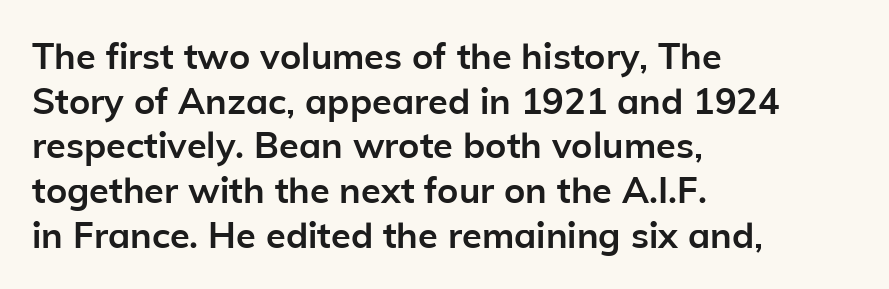
Teacher's note: observe the even left margin — that is flush-left alignment. Every letter is thick-stroked: bold, no question. Compared with typical body copy, the letter spacing here is the same. These lines are composed in type without serifs.
